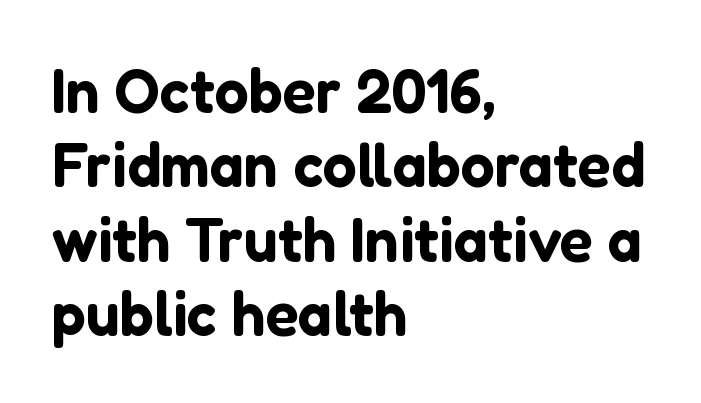
Grotesque or geometric, the face here clearly has no serifs. These lines were composed using upright roman letters. Character widths vary here, with narrow letters taking less room than wide ones. Layout note: lines flush left.
